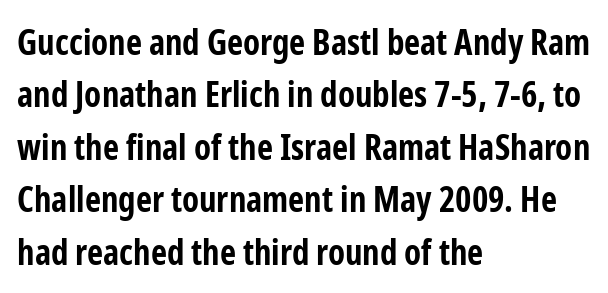
The image shows 35 px bold, condensed sans-serif type, upright; set left-aligned, normal line spacing (1.5x), normal letter spacing, not underlined; low stroke contrast and a medium x-height.
